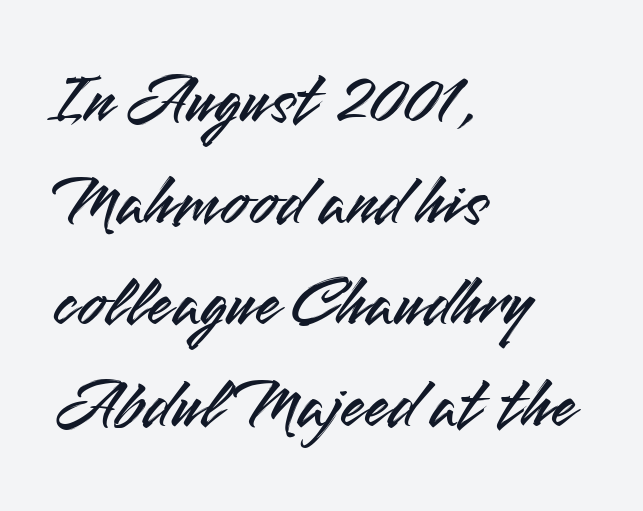
The image shows 71 px sans-serif type; set left-aligned, normal line spacing (1.43x), normal letter spacing, not underlined; medium stroke contrast and a small x-height.
